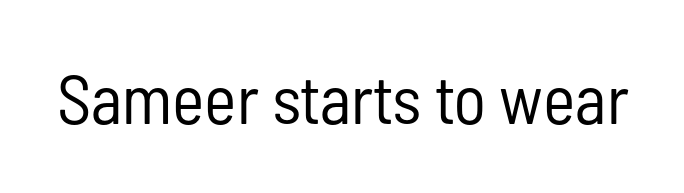
Is this a heavy cut? Hardly; it is regular or lighter. Nobody drew a line under any word here. Do the characters align in a grid? No, the font is proportional. It's the straight-up-and-down kind of type.
